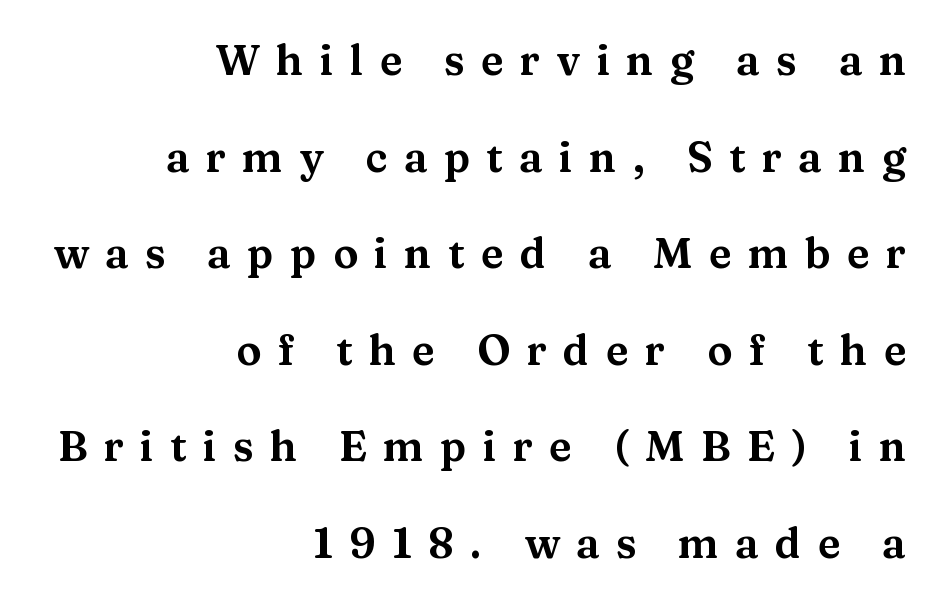
{"serif": "yes", "italic": "no", "width": "wide", "stroke_contrast": "medium", "x_height": "medium", "monospaced": "no", "underline": "no", "align": "right", "line_spacing": "loose", "line_spacing_ratio": 2.3, "letter_spacing": "wide", "letter_spacing_em": 0.39, "glyph_px": 42}
